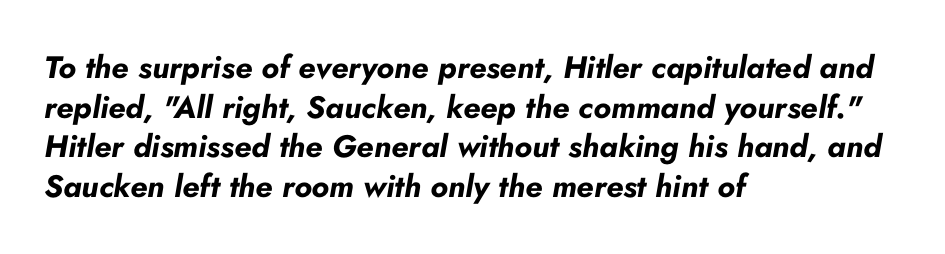
You can tell it's italic because the verticals aren't actually vertical. Anything drawn beneath the words? Only blank space. On the weight axis this lands at bold, roughly 700. A typesetter would call this proportional, since set widths differ per character. Is the block centered? No — it sits flush against the left margin.
